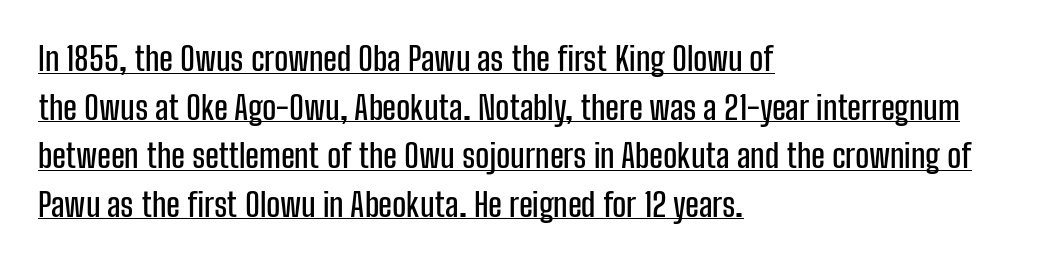
{"serif": "no", "italic": "no", "width": "condensed", "stroke_contrast": "low", "x_height": "medium", "monospaced": "no", "underline": "yes", "align": "left", "line_spacing": "normal", "line_spacing_ratio": 1.47, "letter_spacing": "normal", "letter_spacing_em": 0.0, "glyph_px": 33}
